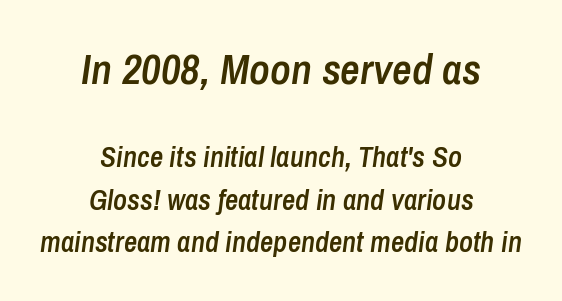
The image shows 43 px semibold, condensed type, italic (leaning right); set centered, normal line spacing (1.46x), normal letter spacing, not underlined; the first (top) block is 1.48x larger; low stroke contrast and a medium x-height.
